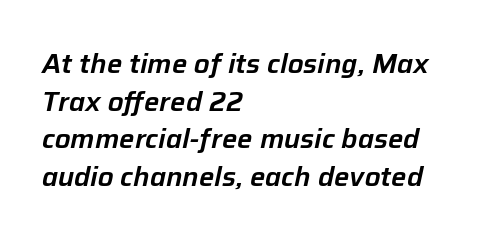
The type is set solid horizontally, with unmodified tracking. Regular leading. Slant detected: the letters are inclined. The strip under each line holds only bare page. Which margin do the lines hug? The left one — the right edge is uneven.
